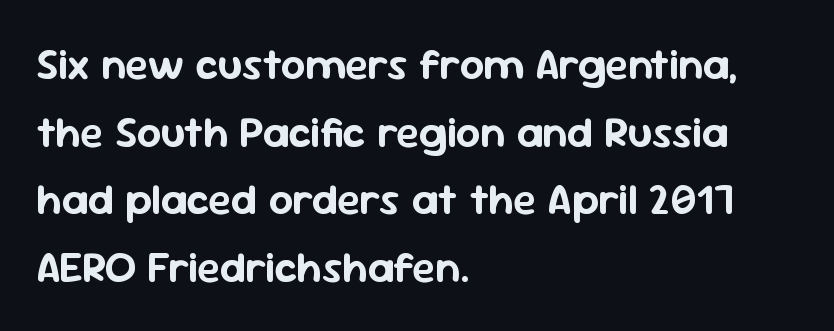
Regarding leading, the lines here are spaced in the standard way. The area under the type is left untouched. Is there any slant? The stems are plumb. Every row of glyphs begins at an identical x-position on the left. Letterform terminals end flat and unadorned throughout the passage. Is this a fixed-width face? No — the glyphs have proportional, varying widths.
